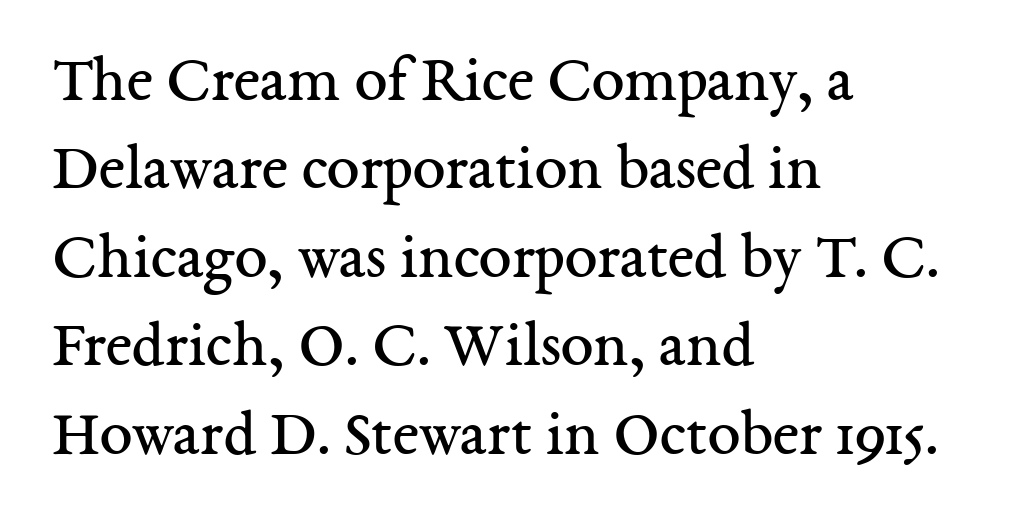
The image shows 66 px regular-weight serif type, upright; set left-aligned, normal line spacing (1.34x), normal letter spacing, not underlined; medium stroke contrast and a medium x-height.
